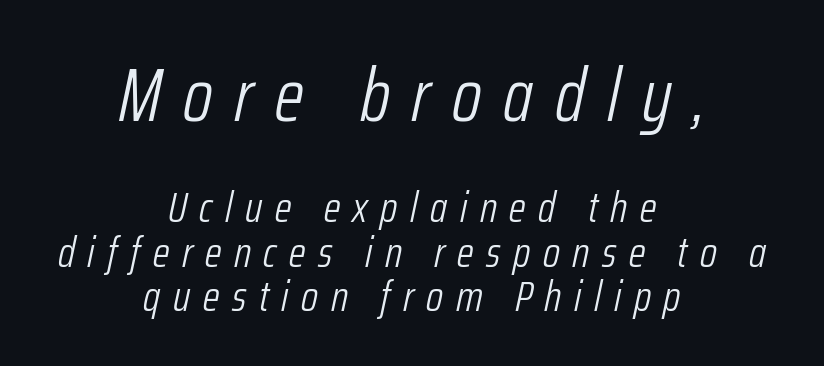
The image shows 75 px light, condensed type, italic (leaning right); set centered, tight line spacing (1.04x), unusually wide letter spacing (+0.29 em), not underlined; the first (top) block is 1.74x larger; low stroke contrast and a medium x-height.
